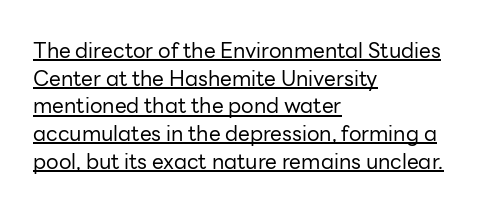
All the whitespace from short lines collects on the right. In designer terms, the underline attribute is active on this setting. Vertical stems look standard width or narrower in stroke. Leading: standard.
